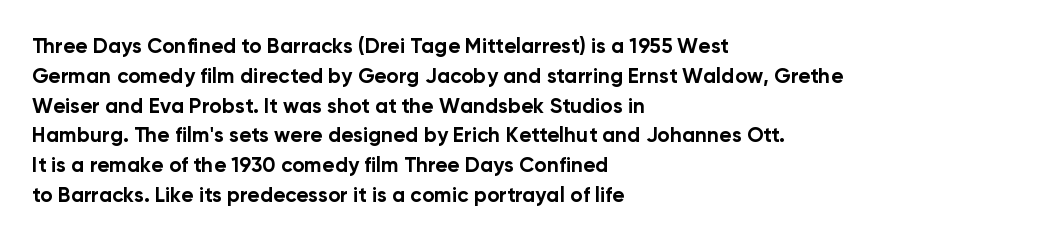
The image shows 21 px bold type, upright; set left-aligned, normal line spacing (1.42x), normal letter spacing, not underlined.
